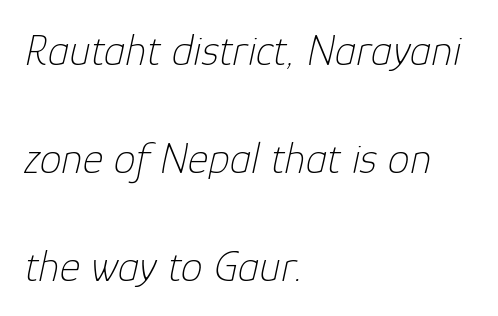
Caption: face not bold, strokes unweighted. Rendered with sloped, italic letterforms. This rendering leaves character spacing at its baseline value. Vertically, the passage feels expansive, rows floating well apart. The string is rendered with underlining switched off.
